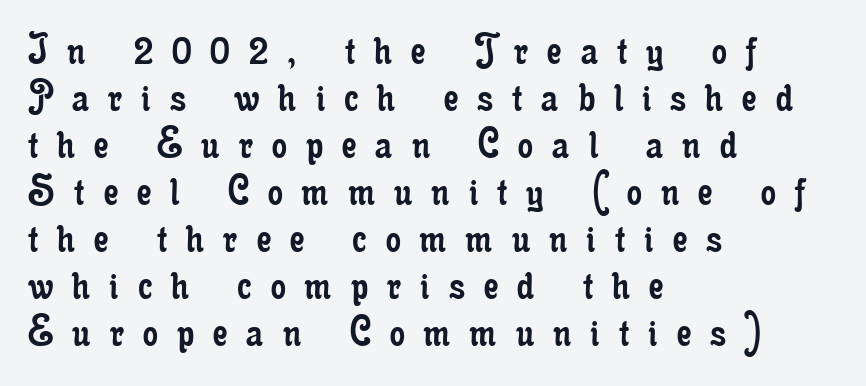
A quiet, ordinary-to-light weight characterises the typeface. The face used here is proportionally spaced, like ordinary book or web type. No word sits above an underline. Students, note that the glyphs here are deliberately spaced far apart.
